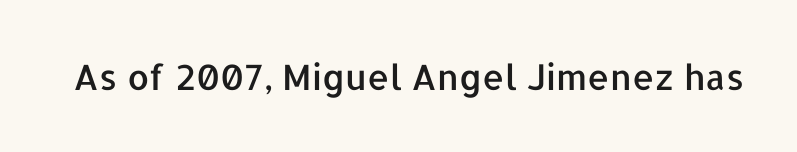
The words here are not underlined. Posture: upright roman. Each letter's strokes conclude bluntly, with no projecting serifs. Spacing between characters is what you'd get straight out of the box.
